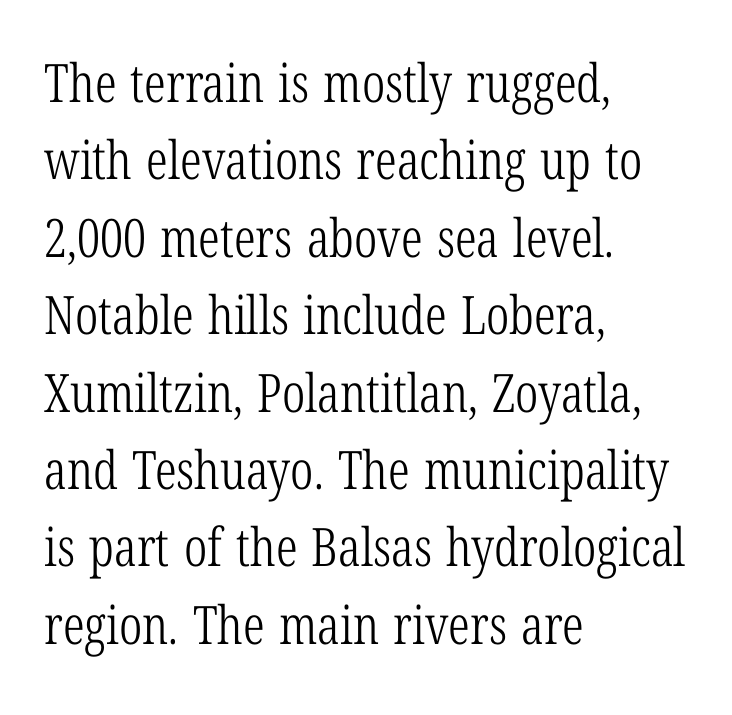
The image shows 53 px light, condensed serif type, upright; set left-aligned, normal line spacing (1.46x), normal letter spacing, not underlined; low stroke contrast and a medium x-height.
